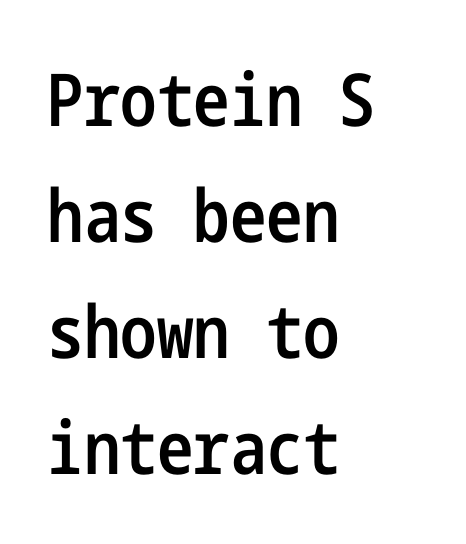
Q: Is the text bold? A: Semi-bold.
Q: Is the text italic (slanted)? A: No, it is upright.
Q: Is the typeface a serif or a sans-serif typeface? A: Sans-serif.
Q: Is the text underlined? A: No.
Q: How is the paragraph aligned? A: Left-aligned.
Q: Is the spacing between letters normal or unusually wide? A: Normal.
Q: Is the spacing between lines tight, normal or loose? A: Normal.
Q: Width (condensed, normal, or wide)? A: Condensed.
Q: Stroke contrast? A: Low.
Q: x-height? A: Medium.
